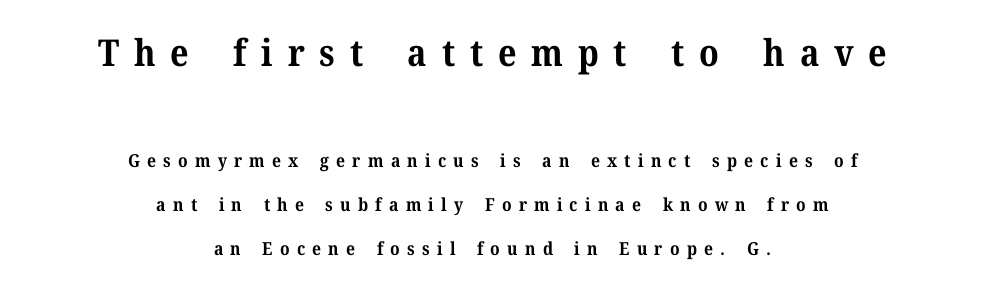
The image shows 37 px bold serif type, upright; set centered, loose line spacing (2.44x), unusually wide letter spacing (+0.4 em), not underlined; the first (top) block is 2.06x larger; medium stroke contrast and a medium x-height.
